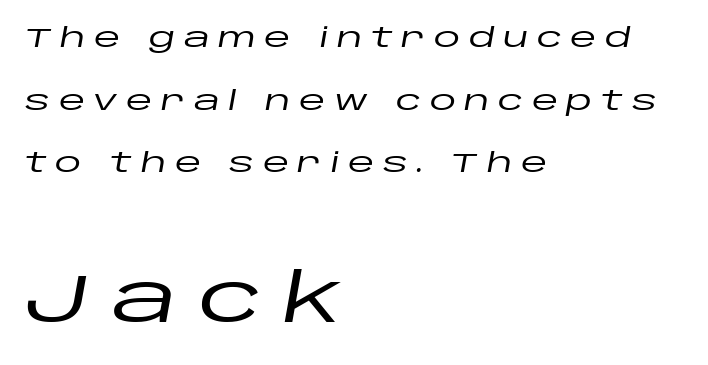
{"italic": "yes", "lean": "right", "slant_degrees": 10, "width": "wide", "stroke_contrast": "low", "x_height": "large", "monospaced": "no", "underline": "no", "align": "left", "line_spacing": "loose", "line_spacing_ratio": 2.32, "letter_spacing": "wide", "letter_spacing_em": 0.31, "larger_block": "second", "size_ratio": 2.52, "glyph_px": 68}
